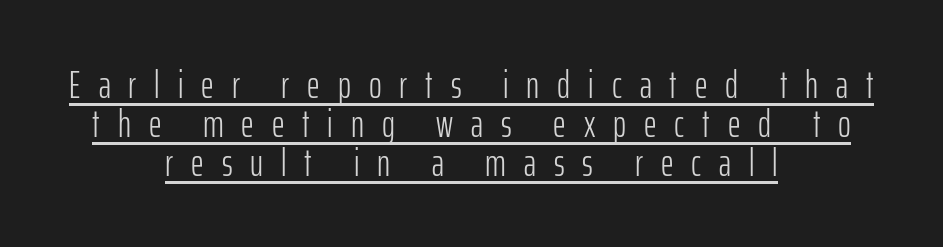
Q: Is the text bold? A: No.
Q: Is the text italic (slanted)? A: No, it is upright.
Q: Is the typeface a serif or a sans-serif typeface? A: Sans-serif.
Q: Is the text underlined? A: Yes.
Q: How is the paragraph aligned? A: Centered.
Q: Is the spacing between letters normal or unusually wide? A: Unusually wide.
Q: Is the spacing between lines tight, normal or loose? A: Tight.
Q: Width (condensed, normal, or wide)? A: Condensed.
Q: Stroke contrast? A: Low.
Q: x-height? A: Medium.
Q: Monospaced? A: No.
